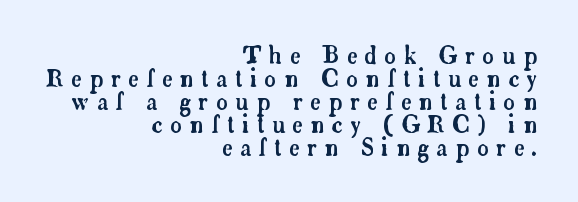
{"italic": "no", "underline": "no", "align": "right", "line_spacing": "tight", "line_spacing_ratio": 1.0, "letter_spacing": "wide", "letter_spacing_em": 0.33, "glyph_px": 23}
